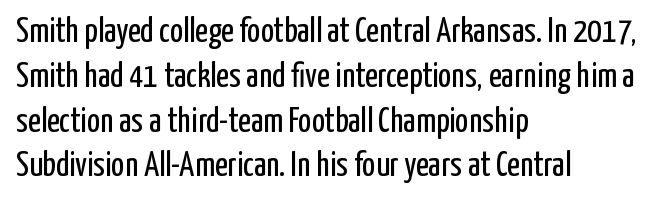
The image shows 35 px regular-weight, condensed sans-serif type, upright; set left-aligned, normal line spacing (1.28x), normal letter spacing, not underlined; low stroke contrast and a medium x-height.
